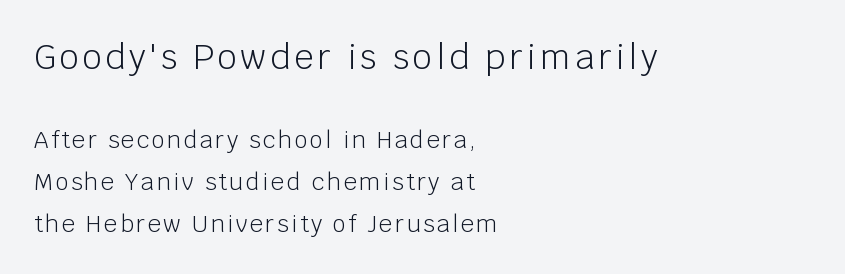
Q: Is the text bold? A: No.
Q: Is the text italic (slanted)? A: No, it is upright.
Q: Is the typeface a serif or a sans-serif typeface? A: Sans-serif.
Q: Is the text underlined? A: No.
Q: How is the paragraph aligned? A: Left-aligned.
Q: Which block of text is set in a larger size, the first (top) or the second (bottom)? A: The first (top) one.
Q: Width (condensed, normal, or wide)? A: Normal.
Q: Stroke contrast? A: Low.
Q: x-height? A: Large.
Q: Monospaced? A: No.
